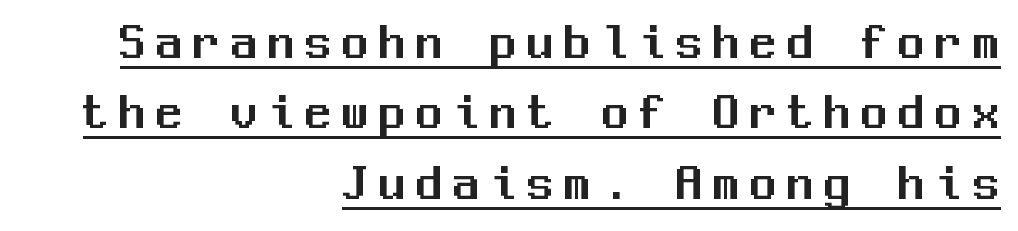
{"serif": "no", "italic": "no", "width": "normal", "stroke_contrast": "medium", "x_height": "medium", "monospaced": "yes", "underline": "yes", "align": "right", "line_spacing": "normal", "line_spacing_ratio": 1.33, "letter_spacing": "wide", "letter_spacing_em": 0.2, "glyph_px": 53}
